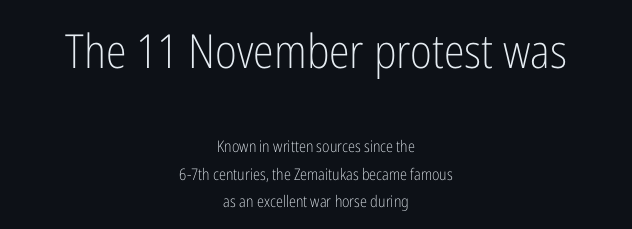
Tracking here is standard; glyphs follow each other at the usual distance. Horizontal bands of white between lines are of average thickness. Letterform terminals end flat and unadorned throughout the passage. Think of a printed novel: that variable character pitch is what you see here. Tall strokes in this sample are plumb rather than angled.
